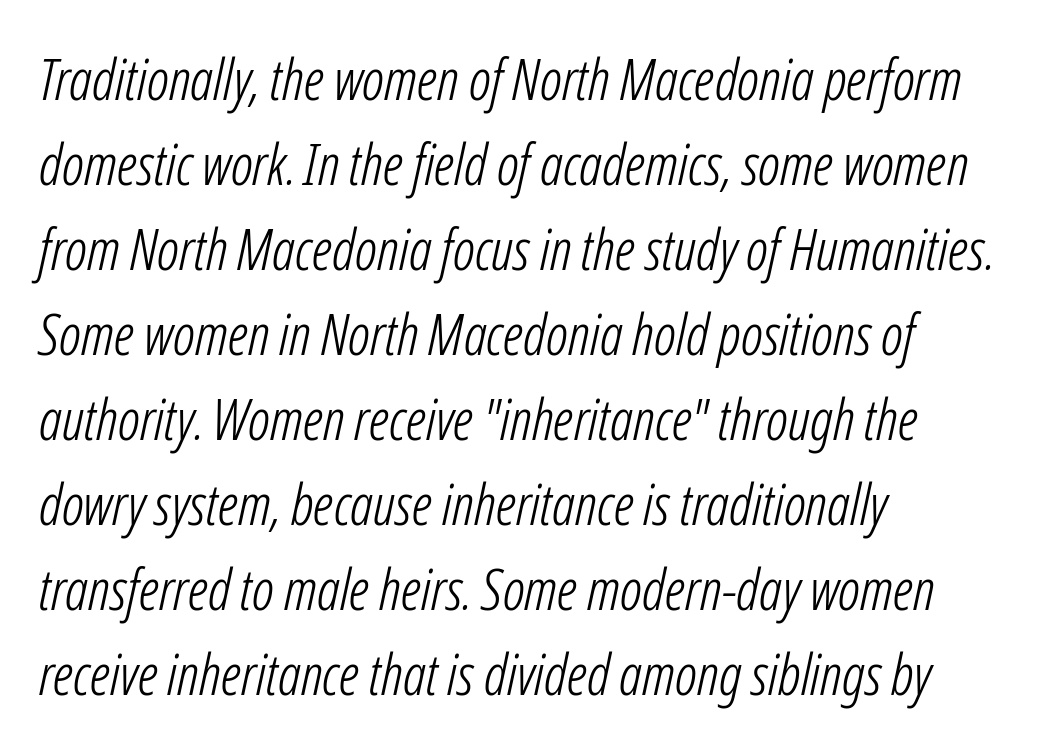
{"italic": "yes", "lean": "right", "slant_degrees": 12, "bold": "no", "weight": "light", "width": "condensed", "stroke_contrast": "low", "x_height": "medium", "monospaced": "no", "underline": "no", "align": "left", "line_spacing": "normal", "line_spacing_ratio": 1.49, "letter_spacing": "normal", "letter_spacing_em": 0.0, "glyph_px": 57}
